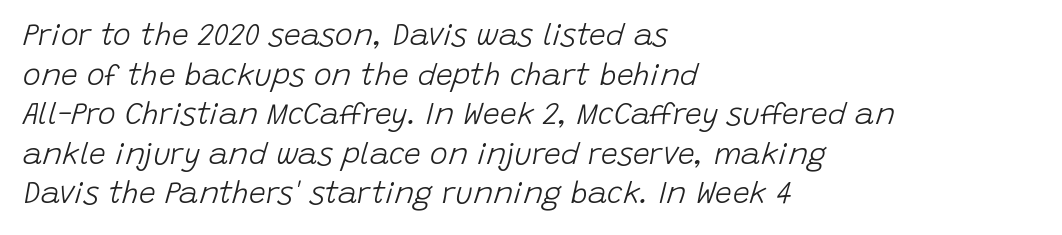
Layout note: lines flush left. Designer's note — italics engaged. This sample keeps an unexceptional amount of space between lines. This reads as an unemphasized weight, regular at the heaviest.
